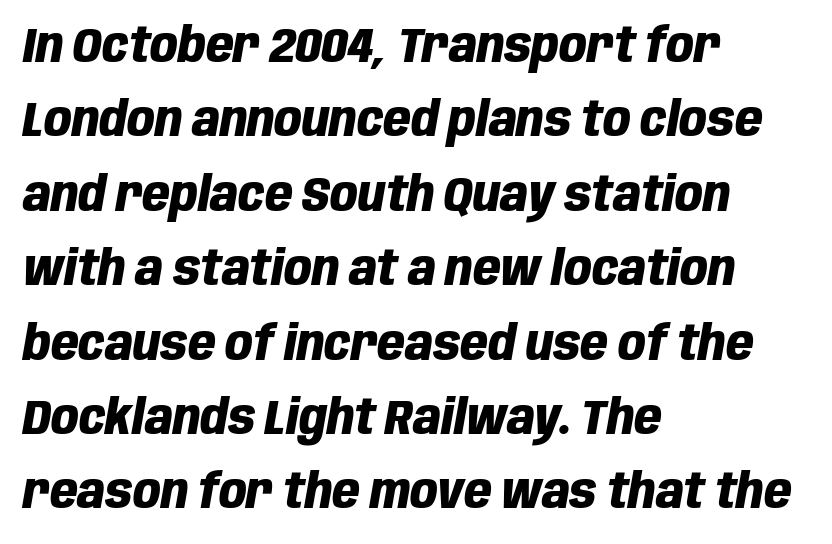
The strokes are fattened all the way to bold. Note the varied advance widths — an 'i' is clearly narrower than an 'm'. These lines keep a tight, regular rhythm from letter to letter. The paragraph has a hard left edge and a soft right edge. In terms of posture, this sample is oblique.
